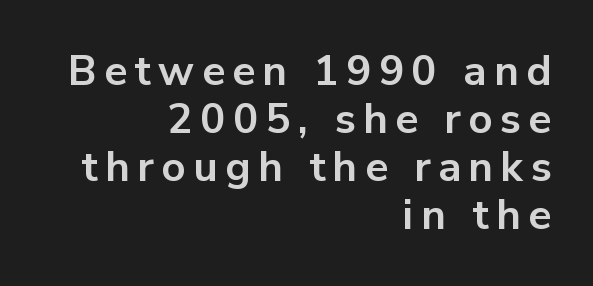
Q: Is the text bold? A: Yes.
Q: Is the text italic (slanted)? A: No, it is upright.
Q: Is the typeface a serif or a sans-serif typeface? A: Sans-serif.
Q: Is the text underlined? A: No.
Q: How is the paragraph aligned? A: Right-aligned.
Q: Is the spacing between lines tight, normal or loose? A: Tight.
Q: Width (condensed, normal, or wide)? A: Normal.
Q: Stroke contrast? A: Low.
Q: x-height? A: Medium.
Q: Monospaced? A: No.
